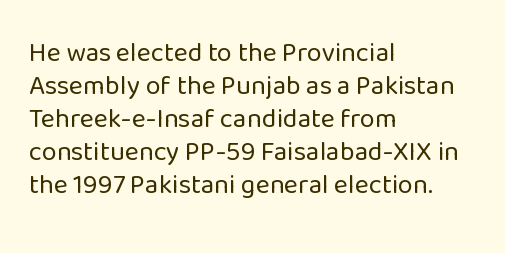
{"italic": "no", "bold": "no", "underline": "no", "align": "left", "line_spacing_ratio": 1.22, "letter_spacing": "normal", "letter_spacing_em": 0.0, "glyph_px": 27}
